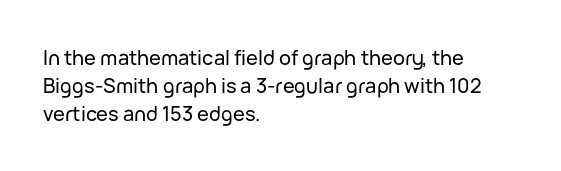
{"italic": "no", "underline": "no", "align": "left", "line_spacing": "normal", "line_spacing_ratio": 1.41, "letter_spacing": "normal", "letter_spacing_em": 0.0, "glyph_px": 20}
